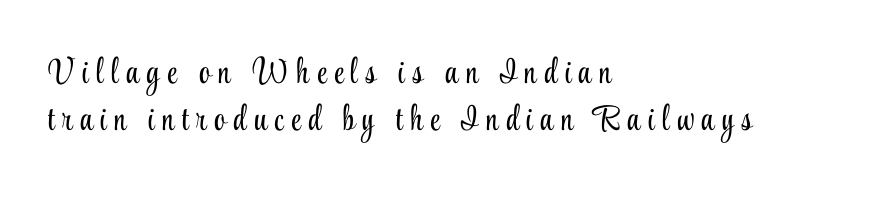
The passage shown is typed in a proportional face where columns would drift. In terms of leading, this rendering sits right in the middle. This rendering employs a face with finishing strokes, i.e., a serif. Caption: expanded tracking, letters set apart. No chunkiness to these letters — they're not bold.
